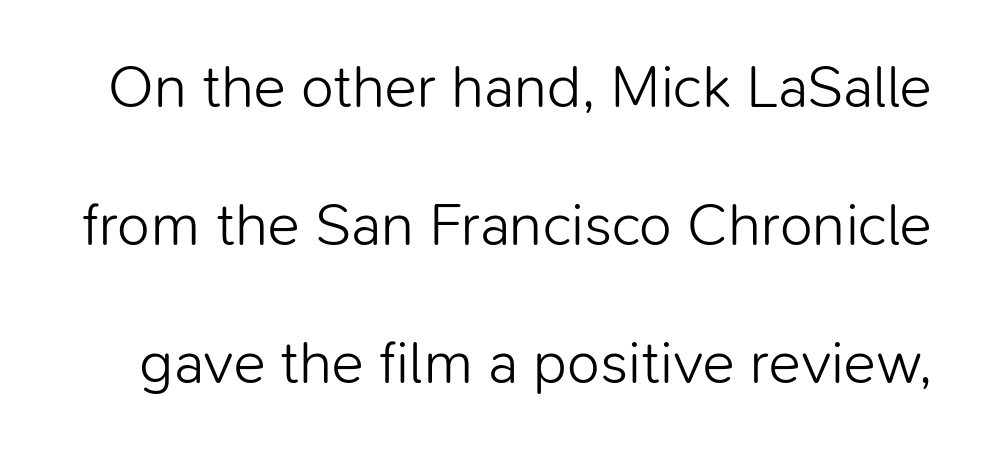
Q: Is the text bold? A: No.
Q: Is the text italic (slanted)? A: No, it is upright.
Q: Is the typeface a serif or a sans-serif typeface? A: Sans-serif.
Q: Is the text underlined? A: No.
Q: Is the spacing between letters normal or unusually wide? A: Normal.
Q: Is the spacing between lines tight, normal or loose? A: Loose.
Q: Width (condensed, normal, or wide)? A: Normal.
Q: Stroke contrast? A: Low.
Q: x-height? A: Medium.
Q: Monospaced? A: No.
